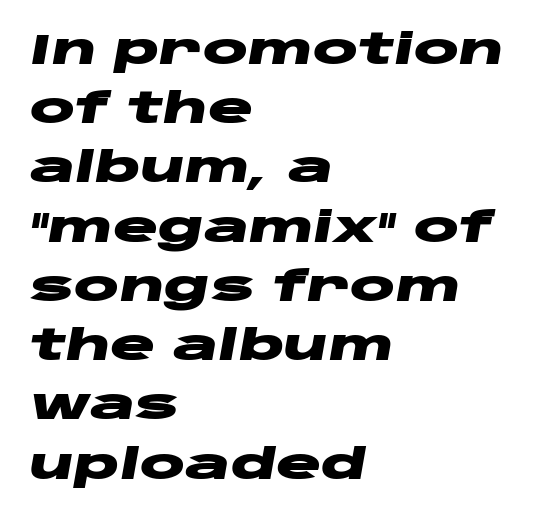
{"italic": "yes", "lean": "right", "slant_degrees": 10, "bold": "yes", "weight": "heavy", "width": "wide", "stroke_contrast": "low", "x_height": "large", "monospaced": "no", "underline": "no", "align": "left", "line_spacing": "normal", "line_spacing_ratio": 1.41, "letter_spacing": "normal", "letter_spacing_em": 0.0, "glyph_px": 42}
